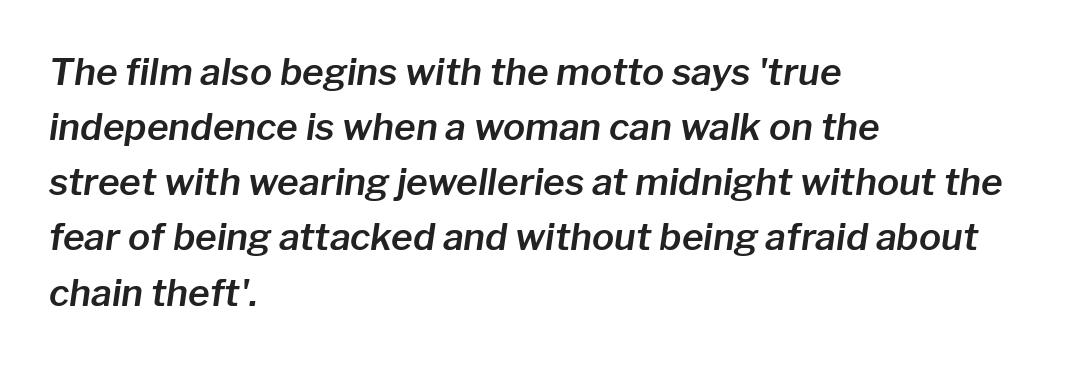
Q: Is the text italic (slanted)? A: Yes, it leans right by about 8 degrees.
Q: Is the text underlined? A: No.
Q: How is the paragraph aligned? A: Left-aligned.
Q: Is the spacing between letters normal or unusually wide? A: Normal.
Q: Is the spacing between lines tight, normal or loose? A: Normal.
Q: Width (condensed, normal, or wide)? A: Normal.
Q: Stroke contrast? A: Low.
Q: x-height? A: Medium.
Q: Monospaced? A: No.
